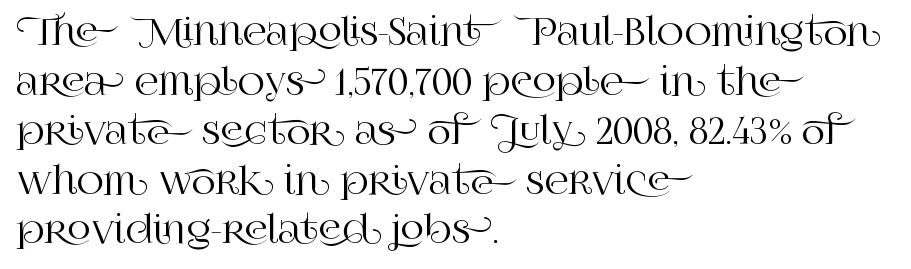
{"serif": "yes", "italic": "no", "width": "normal", "stroke_contrast": "high", "x_height": "large", "monospaced": "no", "underline": "no", "align": "left", "line_spacing": "normal", "line_spacing_ratio": 1.34, "letter_spacing": "normal", "letter_spacing_em": 0.0, "glyph_px": 37}
